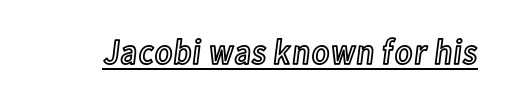
These characters rest on top of a visible drawn line. You could call the tracking neutral — neither tight nor loose. Character widths vary here, with narrow letters taking less room than wide ones.
